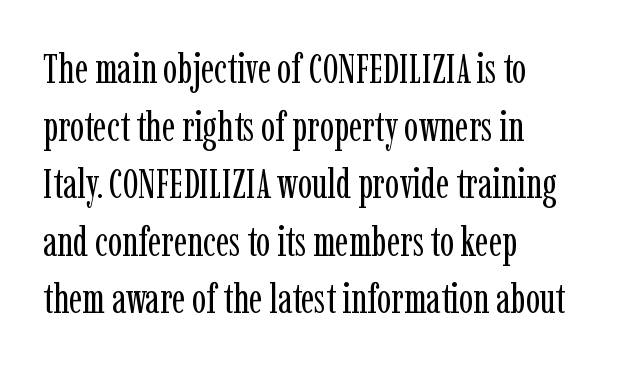
{"serif": "yes", "italic": "no", "bold": "no", "weight": "regular", "width": "condensed", "stroke_contrast": "low", "x_height": "medium", "monospaced": "no", "underline": "no", "align": "left", "line_spacing": "normal", "line_spacing_ratio": 1.37, "letter_spacing": "normal", "letter_spacing_em": 0.0, "glyph_px": 42}
